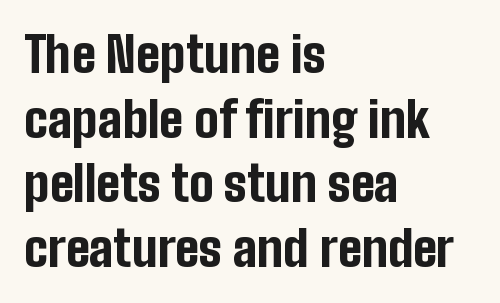
Look at the stroke-to-counter ratio: heavy, a bold. Vertical spacing — default. The letters stand upright; this is a roman face. Font category for this specimen: sans-serif.
